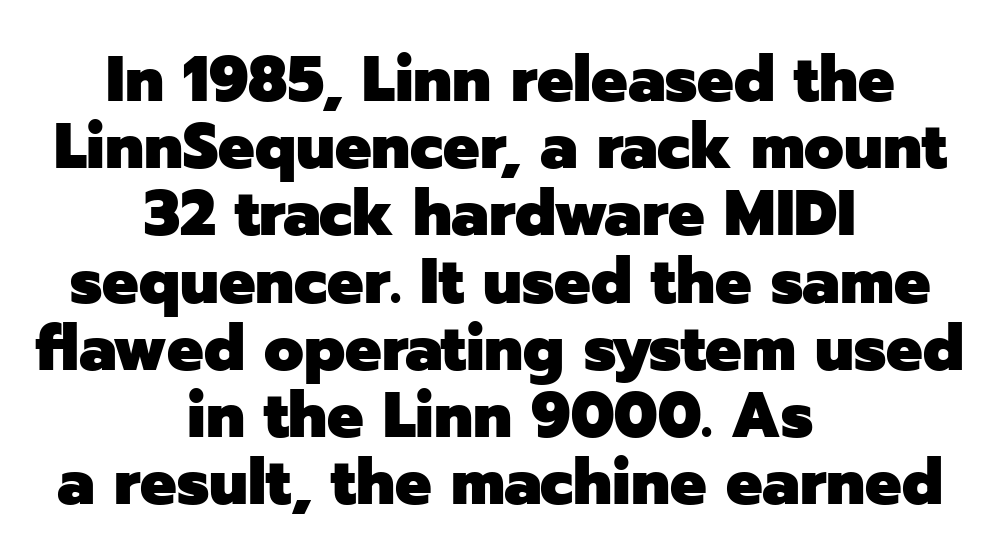
The image shows 64 px heavy sans-serif type, upright; set centered, tight line spacing (1.05x), normal letter spacing, not underlined; low stroke contrast and a medium x-height.
